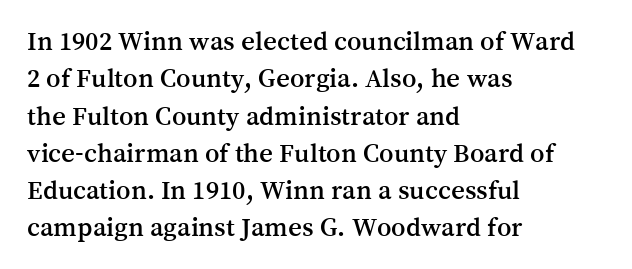
{"italic": "no", "underline": "no", "align": "left", "line_spacing": "normal", "line_spacing_ratio": 1.38, "letter_spacing": "normal", "letter_spacing_em": 0.0, "glyph_px": 27}
